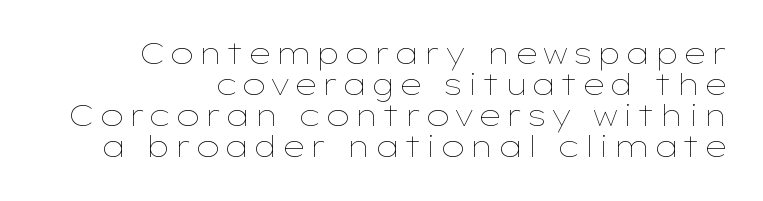
Q: Is the text bold? A: No.
Q: Is the text italic (slanted)? A: No, it is upright.
Q: Is the text underlined? A: No.
Q: Is the spacing between lines tight, normal or loose? A: Tight.
Q: Width (condensed, normal, or wide)? A: Wide.
Q: Stroke contrast? A: Low.
Q: x-height? A: Medium.
Q: Monospaced? A: No.
